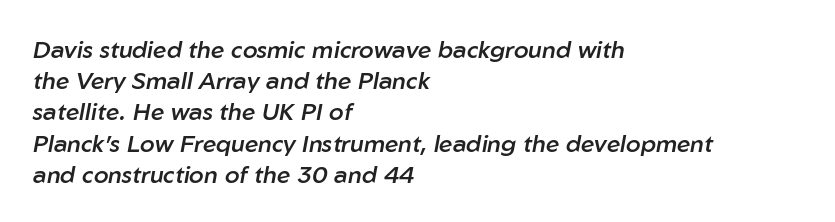
Q: Is the text bold? A: Semi-bold.
Q: Is the text italic (slanted)? A: Yes, it leans right by about 10 degrees.
Q: Is the text underlined? A: No.
Q: How is the paragraph aligned? A: Left-aligned.
Q: Is the spacing between letters normal or unusually wide? A: Normal.
Q: Is the spacing between lines tight, normal or loose? A: Normal.
